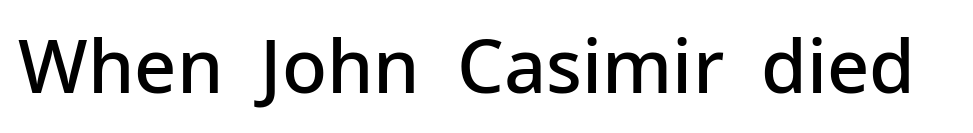
The image shows 74 px semibold sans-serif type, upright; set normal letter spacing, not underlined; low stroke contrast and a medium x-height.
